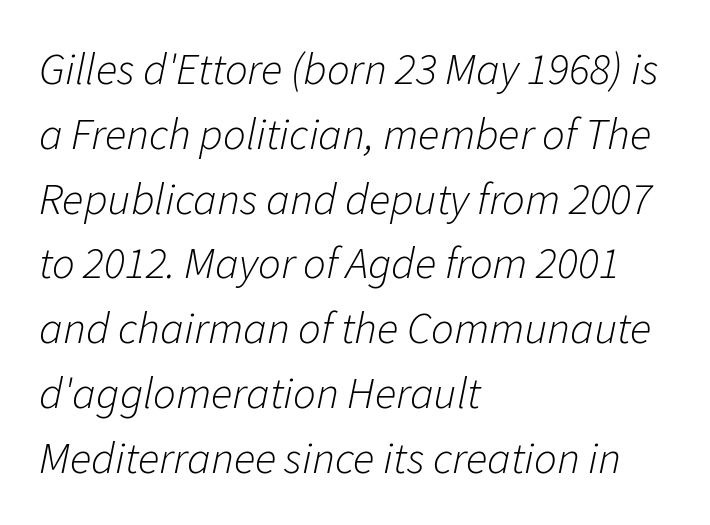
{"italic": "yes", "lean": "right", "slant_degrees": 11, "bold": "no", "weight": "light", "width": "normal", "stroke_contrast": "low", "x_height": "medium", "monospaced": "no", "underline": "no", "align": "left", "line_spacing": "normal", "line_spacing_ratio": 1.44, "letter_spacing": "normal", "letter_spacing_em": 0.0, "glyph_px": 45}
